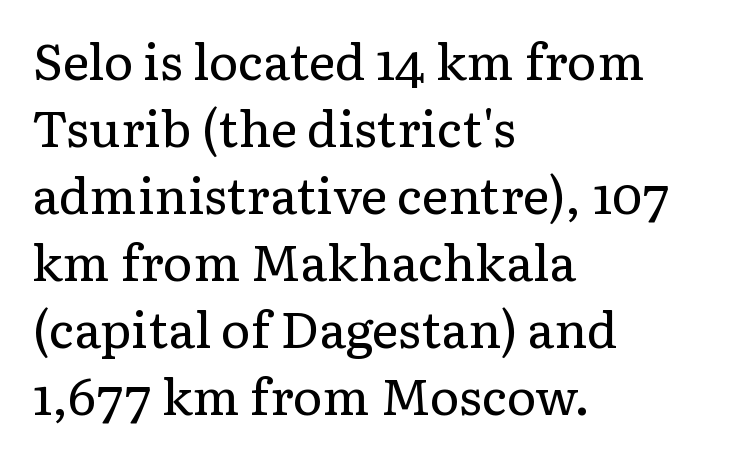
Character widths vary here, with narrow letters taking less room than wide ones. A roman cut, with each character standing at attention. Does the type have serifs? Yes, each stem ends in a small foot. Is there much room between lines? A standard amount, neither cramped nor airy. Stems and bowls with no extra thickness — not bold.
